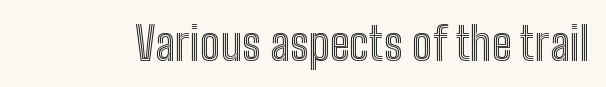
The image shows 45 px condensed type, upright; set normal letter spacing, not underlined; a medium x-height.
